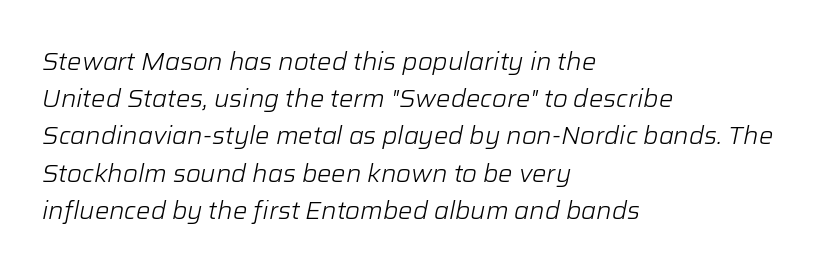
{"italic": "yes", "lean": "right", "slant_degrees": 12, "bold": "no", "underline": "no", "align": "left", "line_spacing": "normal", "line_spacing_ratio": 1.55, "letter_spacing": "normal", "letter_spacing_em": 0.0, "glyph_px": 24}
